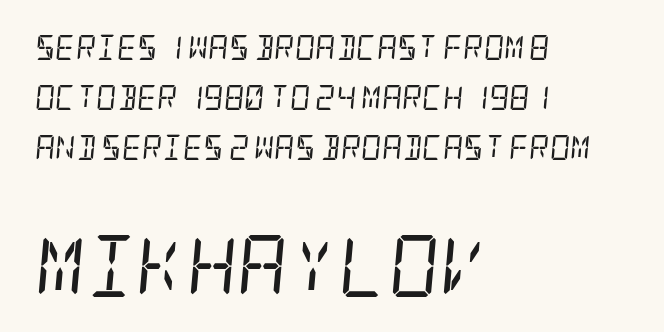
Q: Is the text bold? A: No.
Q: Is the text italic (slanted)? A: Yes, it leans right by about 5 degrees.
Q: Is the typeface a serif or a sans-serif typeface? A: Serif.
Q: Is the text underlined? A: No.
Q: How is the paragraph aligned? A: Left-aligned.
Q: Is the spacing between letters normal or unusually wide? A: Normal.
Q: Is the spacing between lines tight, normal or loose? A: Loose.
Q: Which block of text is set in a larger size, the first (top) or the second (bottom)? A: The second (bottom) one.
Q: Width (condensed, normal, or wide)? A: Condensed.
Q: Stroke contrast? A: Low.
Q: x-height? A: Large.
